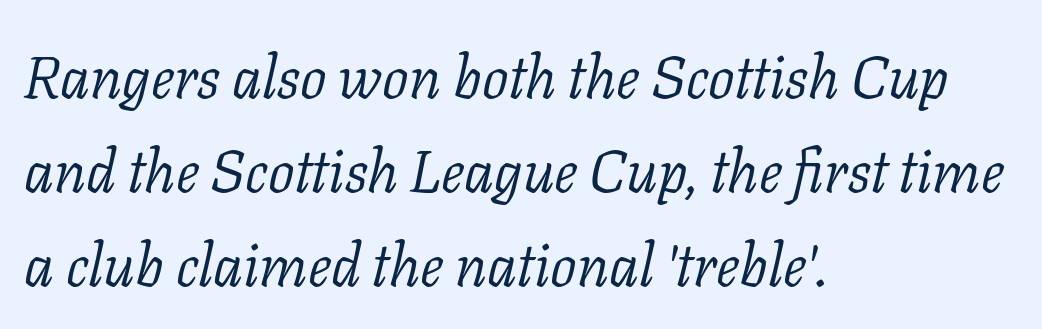
The image shows 59 px light serif type, italic (leaning right); set left-aligned, normal line spacing (1.59x), normal letter spacing, not underlined; low stroke contrast and a medium x-height.
